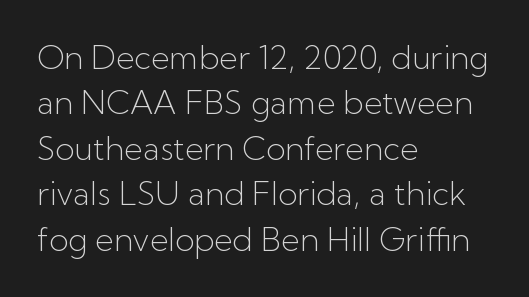
The image shows 32 px light sans-serif type, upright; set left-aligned, normal line spacing (1.42x), normal letter spacing, not underlined; low stroke contrast and a medium x-height.
